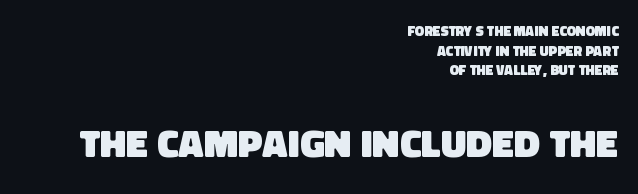
Q: Is the text bold? A: Yes.
Q: Is the typeface a serif or a sans-serif typeface? A: Sans-serif.
Q: Is the text underlined? A: No.
Q: How is the paragraph aligned? A: Right-aligned.
Q: Is the spacing between letters normal or unusually wide? A: Normal.
Q: Is the spacing between lines tight, normal or loose? A: Normal.
Q: Which block of text is set in a larger size, the first (top) or the second (bottom)? A: The second (bottom) one.
Q: Width (condensed, normal, or wide)? A: Normal.
Q: Stroke contrast? A: Low.
Q: x-height? A: Large.
Q: Monospaced? A: No.
